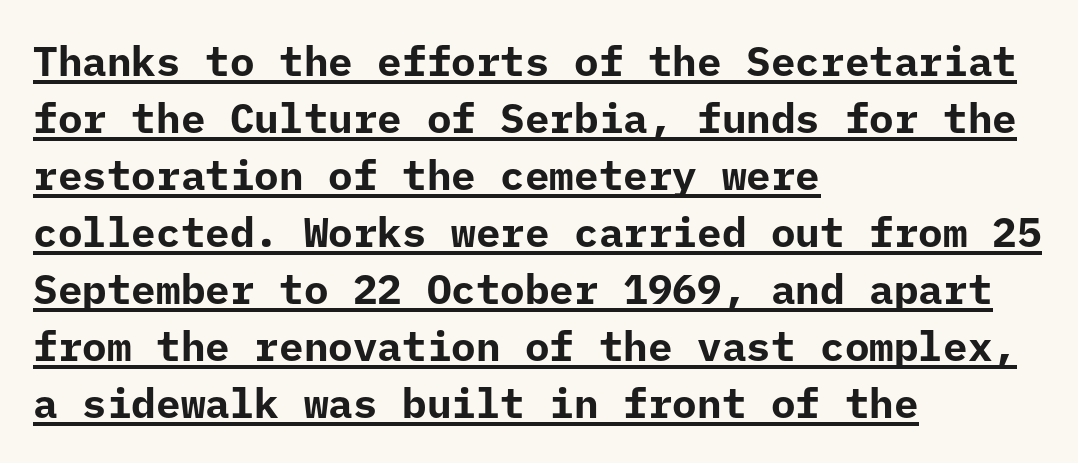
The image shows 41 px bold sans-serif type, upright, monospaced; set left-aligned, normal line spacing (1.39x), normal letter spacing, underlined; low stroke contrast and a medium x-height.
